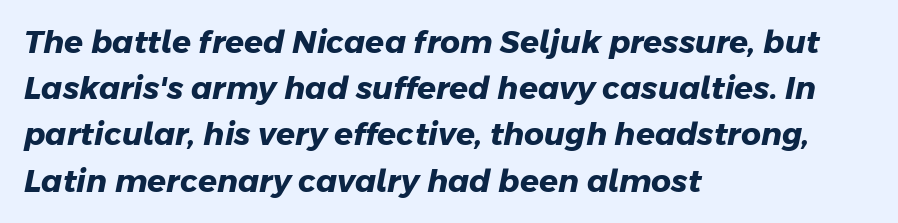
{"serif": "no", "bold": "yes", "weight": "heavy", "width": "normal", "stroke_contrast": "low", "x_height": "medium", "monospaced": "no", "underline": "no", "align": "left", "line_spacing": "normal", "line_spacing_ratio": 1.49, "letter_spacing": "normal", "letter_spacing_em": 0.0, "glyph_px": 31}
